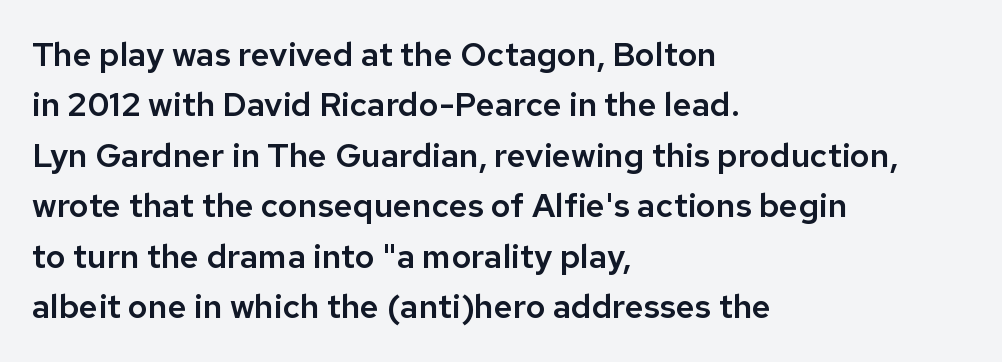
{"serif": "no", "italic": "no", "width": "normal", "stroke_contrast": "low", "x_height": "medium", "monospaced": "no", "underline": "no", "align": "left", "line_spacing": "normal", "line_spacing_ratio": 1.53, "letter_spacing": "normal", "letter_spacing_em": 0.0, "glyph_px": 33}
